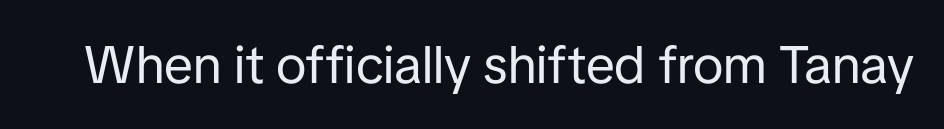
{"serif": "no", "italic": "no", "bold": "no", "weight": "regular", "width": "normal", "stroke_contrast": "low", "x_height": "medium", "monospaced": "no", "underline": "no", "letter_spacing": "normal", "letter_spacing_em": 0.0, "glyph_px": 53}
